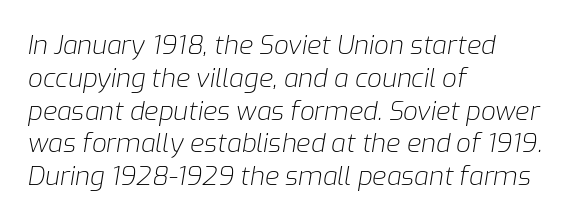
Q: Is the text bold? A: No.
Q: Is the text italic (slanted)? A: Yes, it leans right by about 9 degrees.
Q: Is the text underlined? A: No.
Q: How is the paragraph aligned? A: Left-aligned.
Q: Is the spacing between letters normal or unusually wide? A: Normal.
Q: Is the spacing between lines tight, normal or loose? A: Normal.
